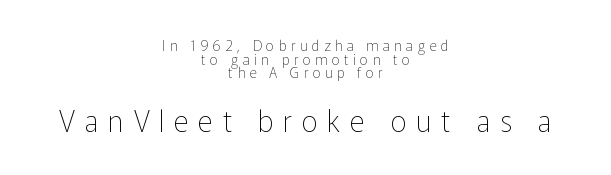
The image shows 29 px thin sans-serif type, upright; set centered, tight line spacing (0.97x), unusually wide letter spacing (+0.33 em), not underlined; the second (bottom) block is 2.07x larger; low stroke contrast and a medium x-height.
